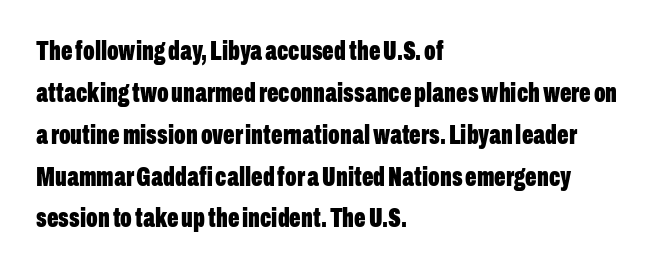
Q: Is the text bold? A: Yes.
Q: Is the text italic (slanted)? A: No, it is upright.
Q: Is the text underlined? A: No.
Q: How is the paragraph aligned? A: Left-aligned.
Q: Is the spacing between letters normal or unusually wide? A: Normal.
Q: Is the spacing between lines tight, normal or loose? A: Normal.
